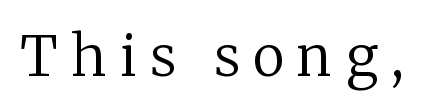
The image shows 56 px regular-weight serif type, upright; set unusually wide letter spacing (+0.24 em), not underlined; medium stroke contrast and a medium x-height.
